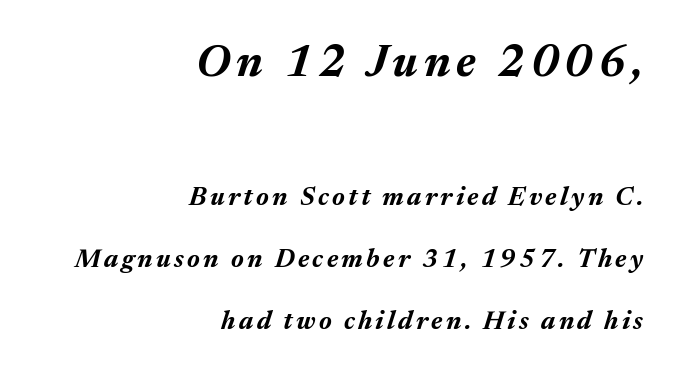
Would a proofreader flag this as italicized? Yes. Just letters on the line, the space beneath them empty. Compare the two chunks: the upper has the greater cap height. Students, this is bold: see how much ink each stroke carries. Notice the wide empty band between every row — that's loose leading.
